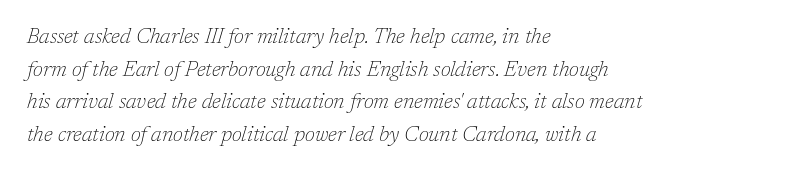
The image shows 21 px text type, italic (leaning right); set left-aligned, normal line spacing (1.55x), normal letter spacing, not underlined.
